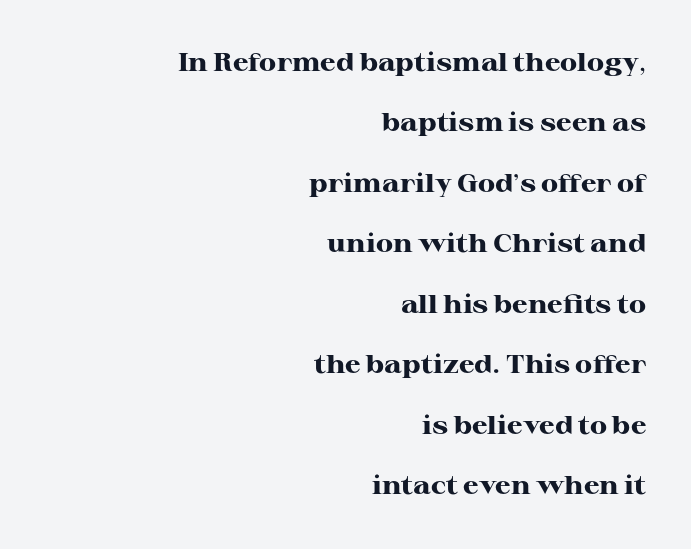
{"italic": "no", "bold": "yes", "underline": "no", "align": "right", "line_spacing": "loose", "line_spacing_ratio": 2.42, "letter_spacing": "normal", "letter_spacing_em": 0.0, "glyph_px": 25}
